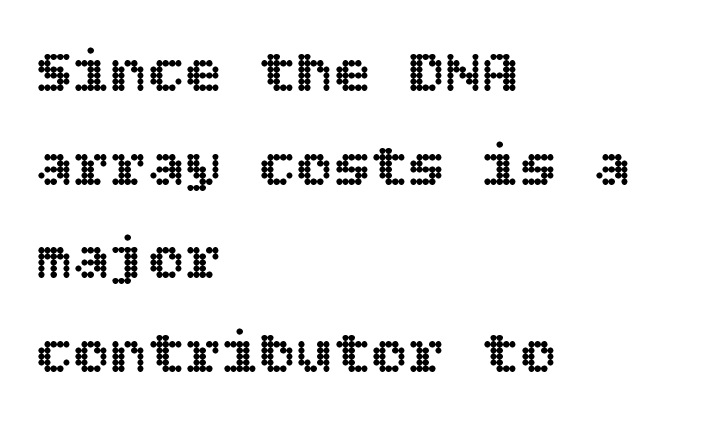
These lines are set flush left with a ragged right edge. Do the letters lean? They stand straight. Students, observe: this is what conventionally led text looks like. Honestly, the letter spacing is just normal — you wouldn't notice it.
